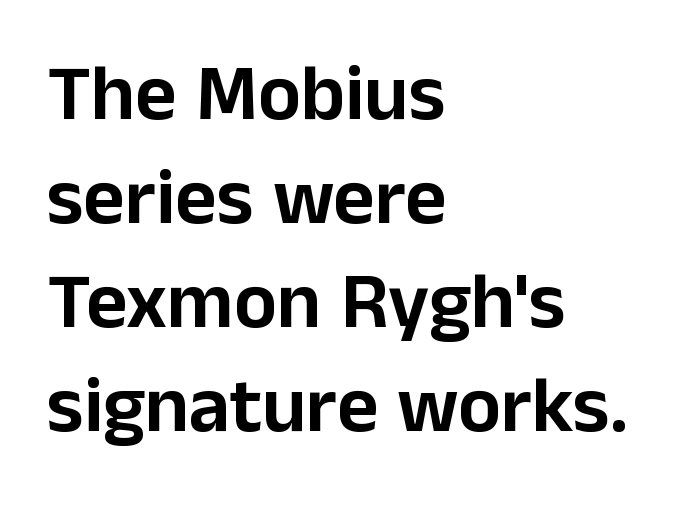
{"serif": "no", "italic": "no", "width": "normal", "stroke_contrast": "low", "x_height": "medium", "monospaced": "no", "underline": "no", "align": "left", "line_spacing": "normal", "line_spacing_ratio": 1.3, "letter_spacing": "normal", "letter_spacing_em": 0.0, "glyph_px": 80}
